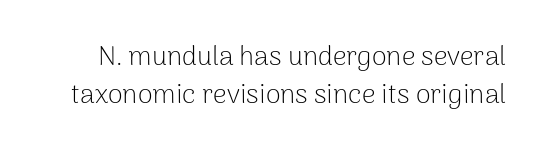
The image shows 27 px text type, upright; set normal line spacing (1.41x), normal letter spacing, not underlined.
